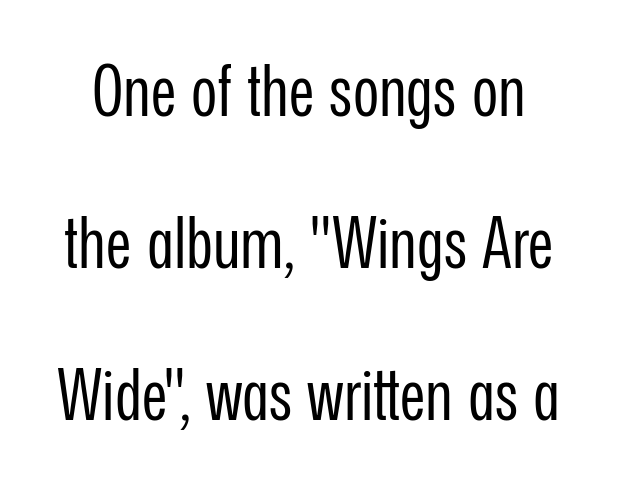
The image shows 71 px regular-weight, condensed sans-serif type, upright; set loose line spacing (2.14x), normal letter spacing, not underlined; low stroke contrast and a medium x-height.
